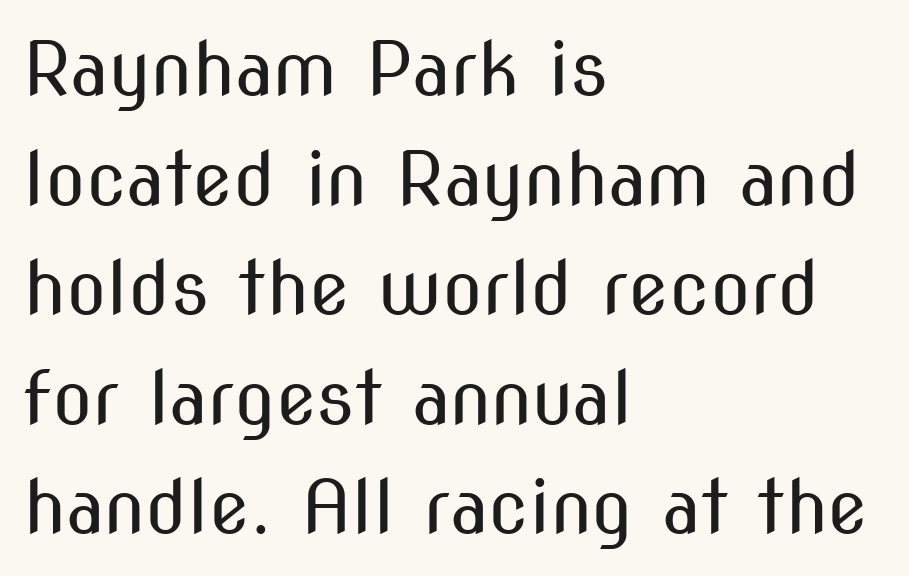
Horizontally, the lines are justified to the leading edge only. This sample uses an upright cut, with every glyph sitting square on the baseline. Check the space under the baseline: it is left empty. Proportional: the letters do not fall into vertical columns. The characters are drawn with everyday or finer stroke widths. Compared with typical paragraphs, the rows here are spaced about the same.
